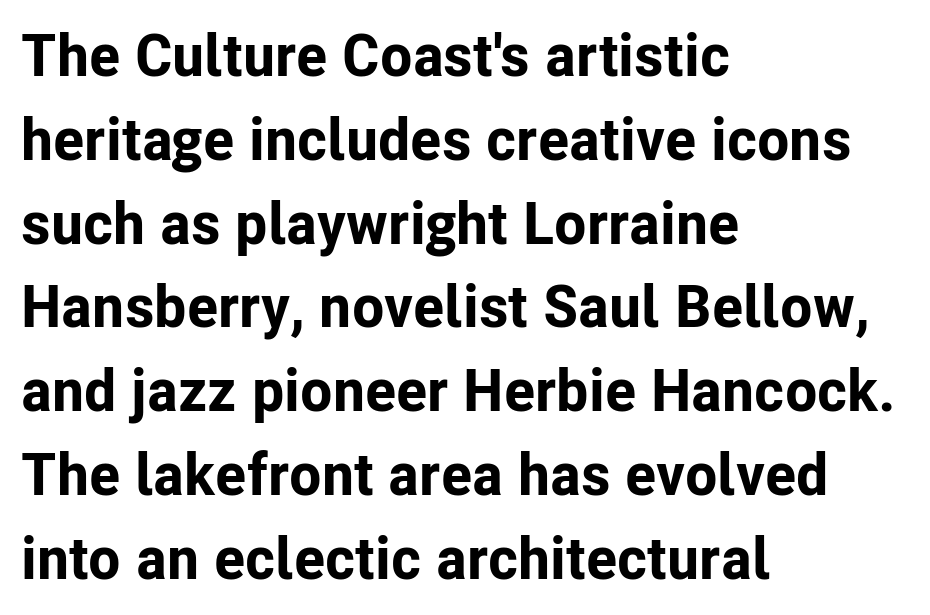
Letter spacing: default. Varying glyph widths throughout — classic text-font behaviour. Posture: upright roman. Underline: absent. Alignment: flush left.
